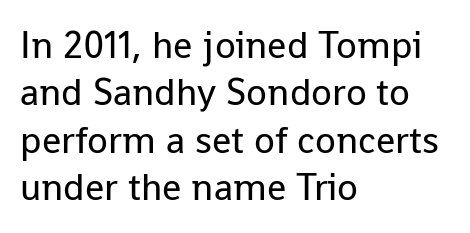
The image shows 38 px regular-weight sans-serif type, upright; set left-aligned, normal line spacing (1.25x), normal letter spacing, not underlined; low stroke contrast and a medium x-height.
